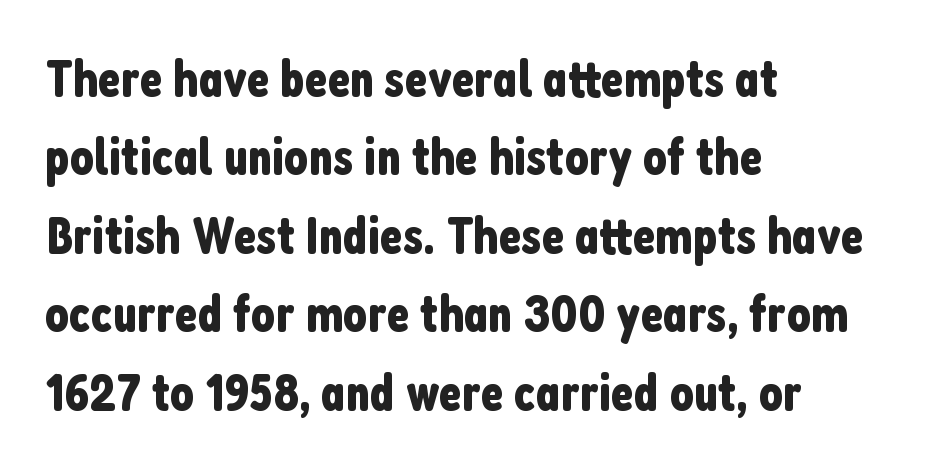
Here the designer chose a conventional face with non-uniform glyph widths. You can tell from the bare stems that sans-serif type was used. The setting favours the left margin, as ordinary paragraphs usually do. The letterforms sit shoulder to shoulder at normal distance. A typesetter would call this leading conventional body-copy spacing.
